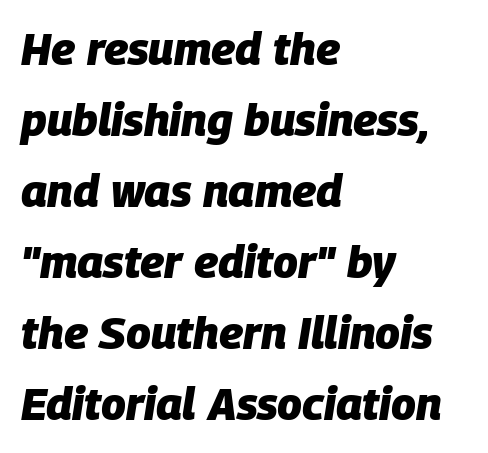
{"italic": "yes", "lean": "right", "slant_degrees": 9, "bold": "yes", "weight": "heavy", "width": "normal", "stroke_contrast": "low", "x_height": "large", "monospaced": "no", "underline": "no", "align": "left", "line_spacing": "normal", "line_spacing_ratio": 1.58, "letter_spacing": "normal", "letter_spacing_em": 0.0, "glyph_px": 45}
